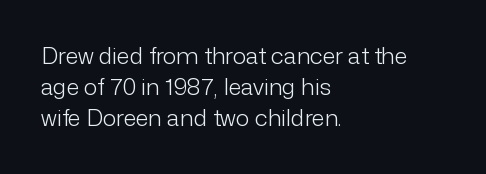
The image shows 23 px text type, upright; set left-aligned, normal line spacing (1.35x), normal letter spacing, not underlined.
